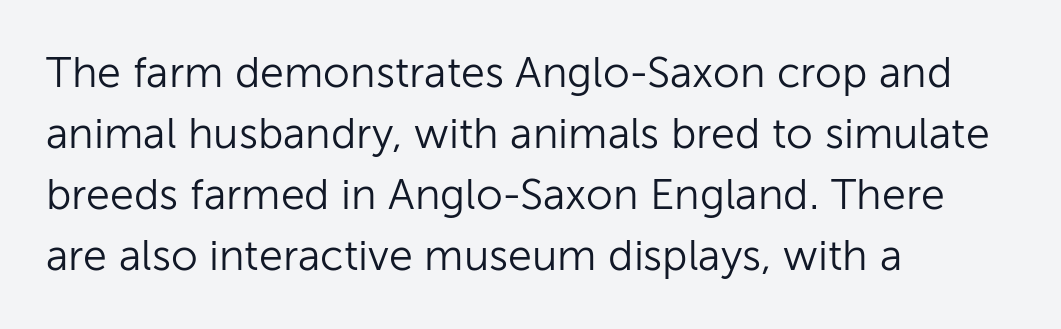
These lines are composed in type without serifs. There is no visible air inserted between adjacent glyphs. Vertical stems look standard width or narrower in stroke. The compositor pushed each line to the left boundary.
